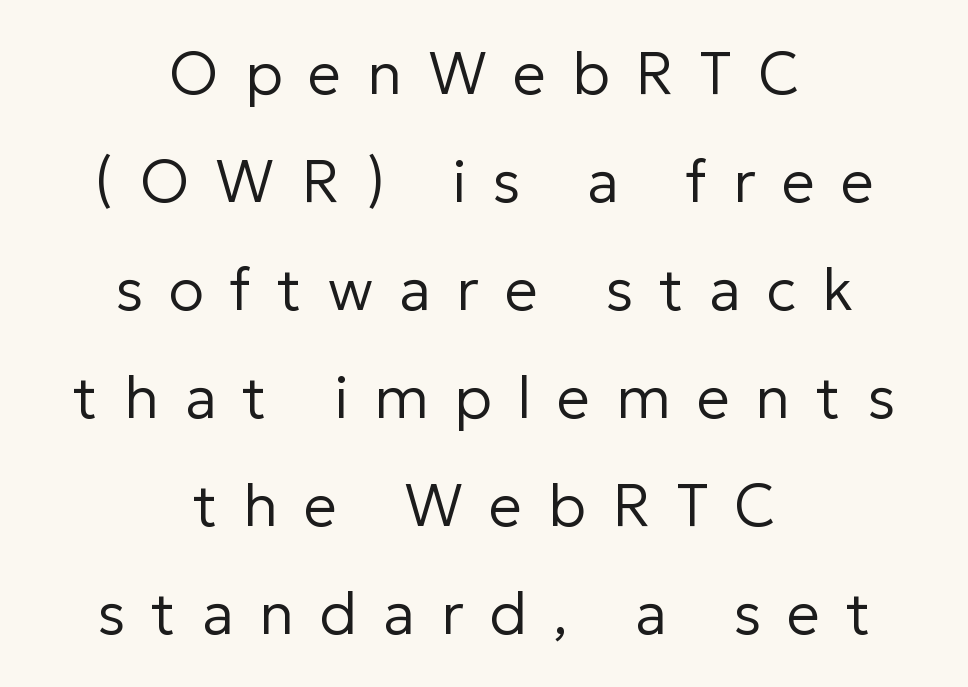
The image shows 59 px regular-weight sans-serif type, upright; set centered, line spacing 1.83x, unusually wide letter spacing (+0.44 em), not underlined; low stroke contrast and a medium x-height.
